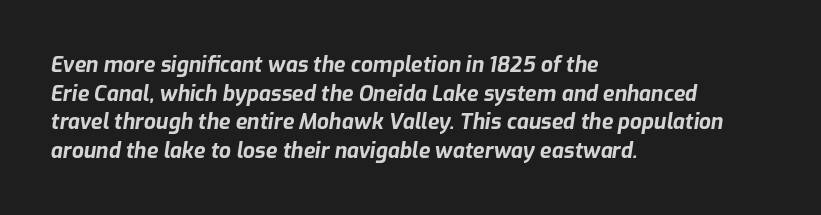
Reading down the block, your eye returns to a fixed left position each line. Italic? Definitely — the glyphs are oblique. The space beneath each line is pristine and unruled. Heavy, bold letterforms. Tracking value appears to be zero — textbook default spacing.
